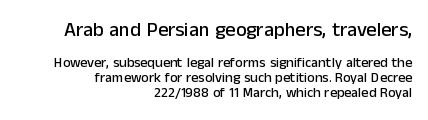
The image shows 20 px text type, upright; set right-aligned, tight line spacing (1.07x), normal letter spacing, not underlined; the first (top) block is 1.43x larger.
